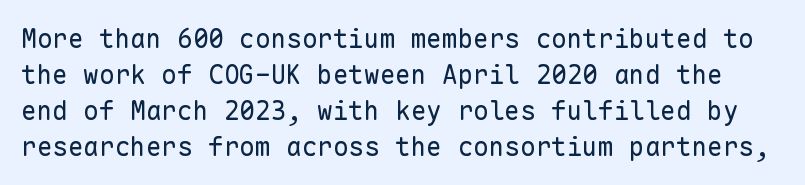
The image shows 26 px text type, upright; set normal line spacing (1.38x), normal letter spacing, not underlined.
